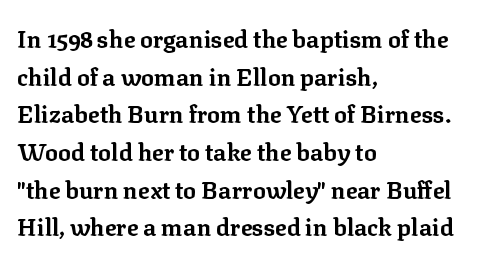
{"italic": "no", "bold": "yes", "underline": "no", "align": "left", "line_spacing": "normal", "line_spacing_ratio": 1.57, "letter_spacing": "normal", "letter_spacing_em": 0.0, "glyph_px": 24}
